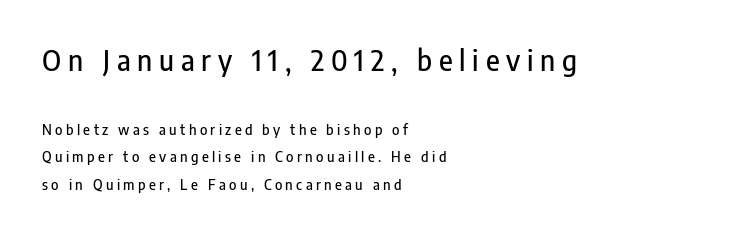
The image shows 28 px condensed sans-serif type, upright; set left-aligned, loose line spacing (1.97x), unusually wide letter spacing (+0.24 em), not underlined; the first (top) block is 2.0x larger; low stroke contrast and a medium x-height.
